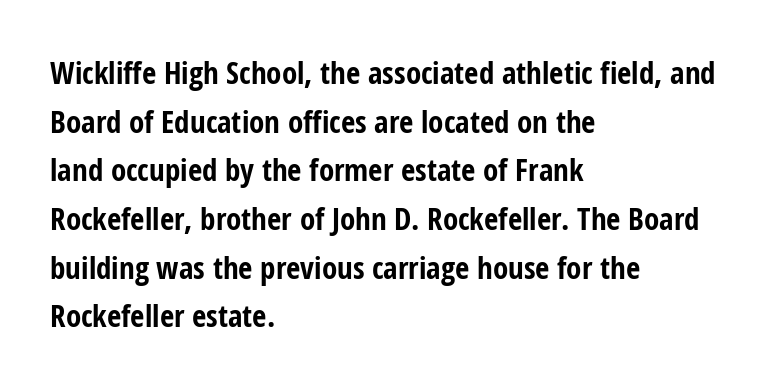
The image shows 31 px bold, condensed sans-serif type, upright; set left-aligned, normal line spacing (1.57x), normal letter spacing, not underlined; low stroke contrast and a medium x-height.
